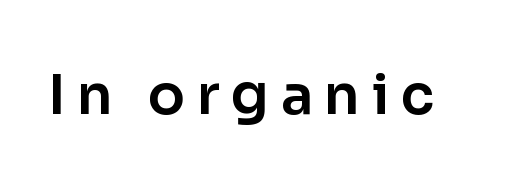
Q: Is the text italic (slanted)? A: No, it is upright.
Q: Is the typeface a serif or a sans-serif typeface? A: Sans-serif.
Q: Is the text underlined? A: No.
Q: Is the spacing between letters normal or unusually wide? A: Unusually wide.
Q: Width (condensed, normal, or wide)? A: Normal.
Q: Stroke contrast? A: Low.
Q: x-height? A: Medium.
Q: Monospaced? A: No.
